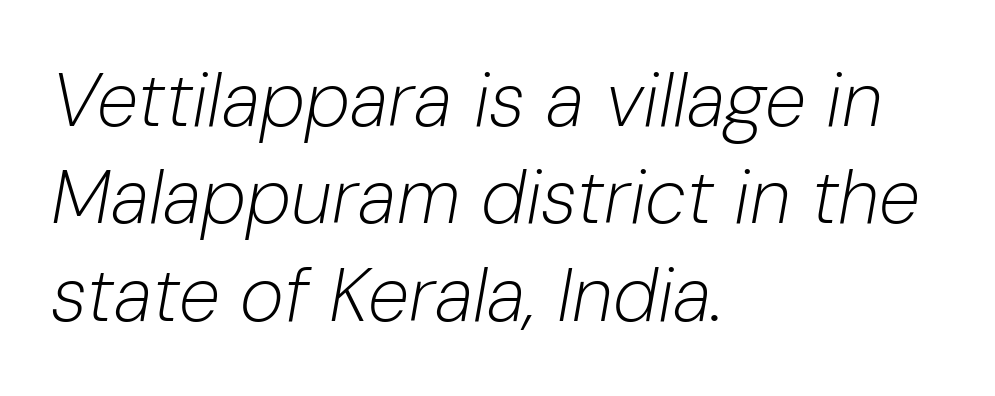
Is this a fixed-width face? No — the glyphs have proportional, varying widths. The type is set solid horizontally, with unmodified tracking. This sample keeps an unexceptional amount of space between lines. No heavy texture on the line: the type isn't bold. Yep, that's italic — everything's leaning.
